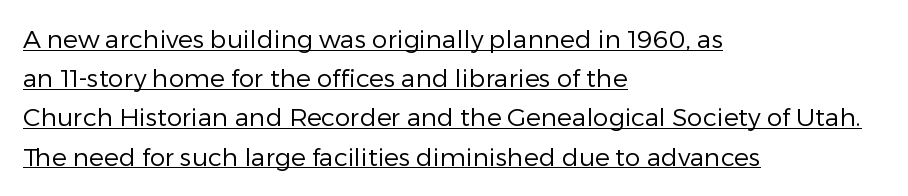
{"italic": "no", "bold": "no", "underline": "yes", "align": "left", "line_spacing": "normal", "line_spacing_ratio": 1.57, "letter_spacing": "normal", "letter_spacing_em": 0.0, "glyph_px": 25}
